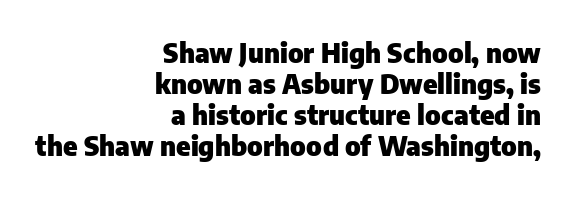
{"italic": "no", "bold": "yes", "underline": "no", "align": "right", "line_spacing": "tight", "line_spacing_ratio": 1.15, "letter_spacing": "normal", "letter_spacing_em": 0.0, "glyph_px": 27}
